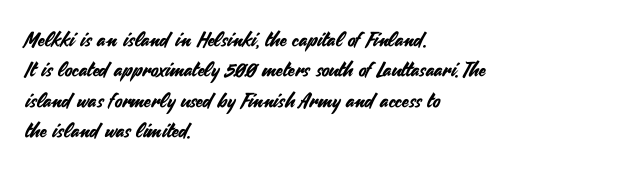
Q: Is the text italic (slanted)? A: Yes.
Q: Is the text underlined? A: No.
Q: How is the paragraph aligned? A: Left-aligned.
Q: Is the spacing between letters normal or unusually wide? A: Normal.
Q: Is the spacing between lines tight, normal or loose? A: Normal.
